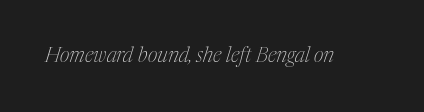
Each row of text sits above clean, open space. The passage shown is not bold in any degree. Each word holds together tightly as a unit, with standard inter-letter gaps. The rendering applies a slant to the glyphs.
